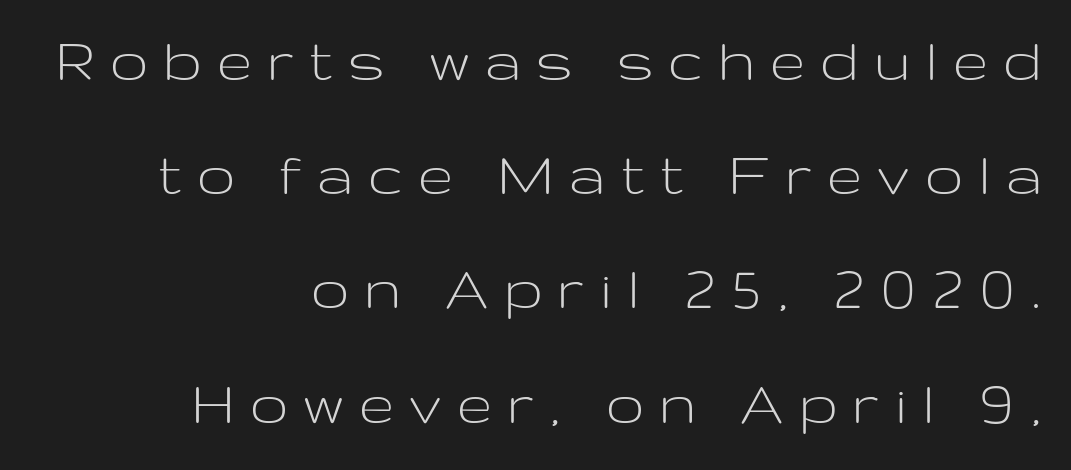
Q: Is the text bold? A: No.
Q: Is the text italic (slanted)? A: No, it is upright.
Q: Is the typeface a serif or a sans-serif typeface? A: Sans-serif.
Q: Is the text underlined? A: No.
Q: How is the paragraph aligned? A: Right-aligned.
Q: Is the spacing between letters normal or unusually wide? A: Unusually wide.
Q: Width (condensed, normal, or wide)? A: Wide.
Q: Stroke contrast? A: Low.
Q: x-height? A: Medium.
Q: Monospaced? A: No.
